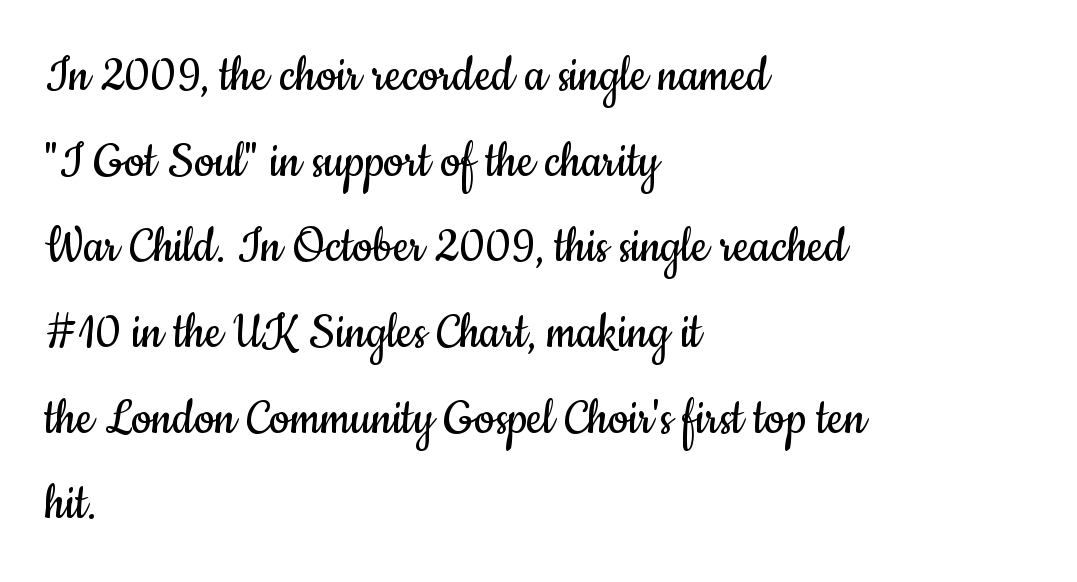
The image shows 56 px regular-weight, condensed sans-serif type; set left-aligned, normal line spacing (1.53x), normal letter spacing, not underlined; low stroke contrast and a small x-height.
